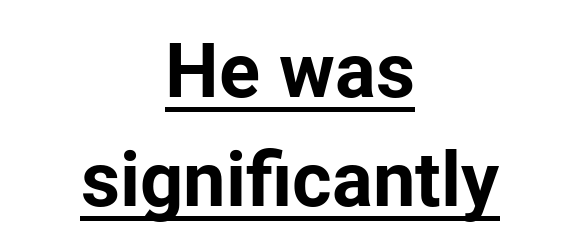
The image shows 76 px bold sans-serif type, upright; set centered, normal line spacing (1.43x), normal letter spacing, underlined; low stroke contrast and a medium x-height.
